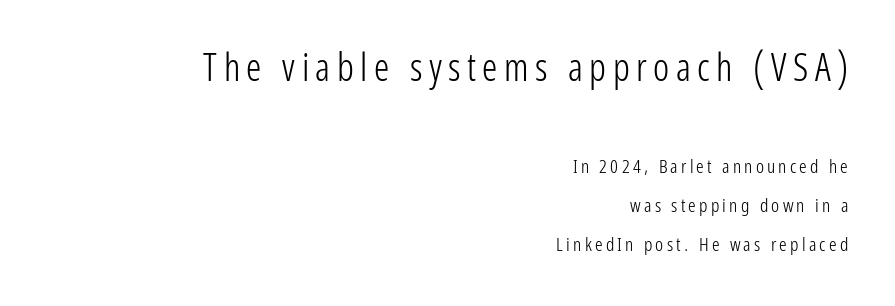
Q: Is the text bold? A: No.
Q: Is the text italic (slanted)? A: No, it is upright.
Q: Is the typeface a serif or a sans-serif typeface? A: Sans-serif.
Q: Is the text underlined? A: No.
Q: How is the paragraph aligned? A: Right-aligned.
Q: Is the spacing between lines tight, normal or loose? A: Loose.
Q: Which block of text is set in a larger size, the first (top) or the second (bottom)? A: The first (top) one.
Q: Width (condensed, normal, or wide)? A: Condensed.
Q: Stroke contrast? A: Low.
Q: x-height? A: Medium.
Q: Monospaced? A: No.
